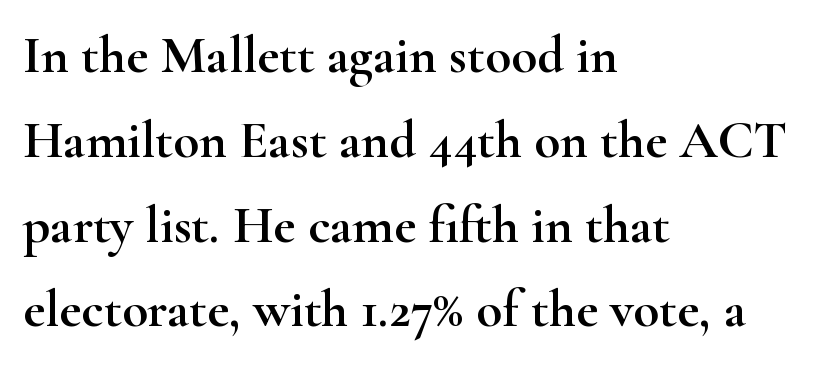
Q: Is the text italic (slanted)? A: No, it is upright.
Q: Is the typeface a serif or a sans-serif typeface? A: Serif.
Q: Is the text underlined? A: No.
Q: How is the paragraph aligned? A: Left-aligned.
Q: Is the spacing between letters normal or unusually wide? A: Normal.
Q: Is the spacing between lines tight, normal or loose? A: Normal.
Q: Width (condensed, normal, or wide)? A: Wide.
Q: Stroke contrast? A: High.
Q: x-height? A: Small.
Q: Monospaced? A: No.
